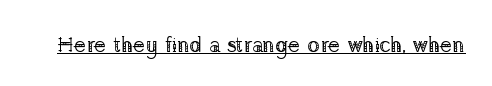
Q: Is the text bold? A: No.
Q: Is the text italic (slanted)? A: No, it is upright.
Q: Is the text underlined? A: Yes.
Q: Is the spacing between letters normal or unusually wide? A: Normal.
